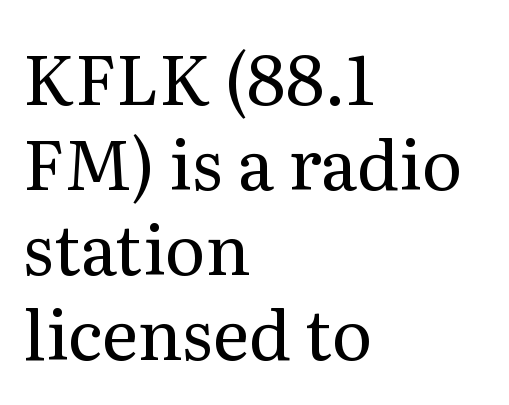
The image shows 69 px regular-weight serif type, upright; set left-aligned, line spacing 1.23x, normal letter spacing, not underlined; medium stroke contrast and a medium x-height.
